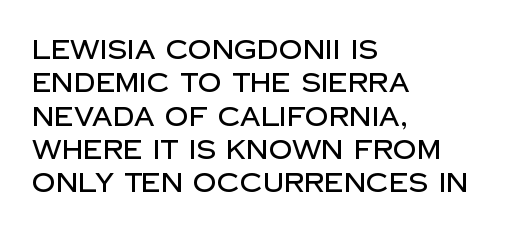
{"italic": "no", "underline": "no", "align": "left", "line_spacing": "normal", "line_spacing_ratio": 1.28, "letter_spacing": "normal", "letter_spacing_em": 0.0, "glyph_px": 26}
